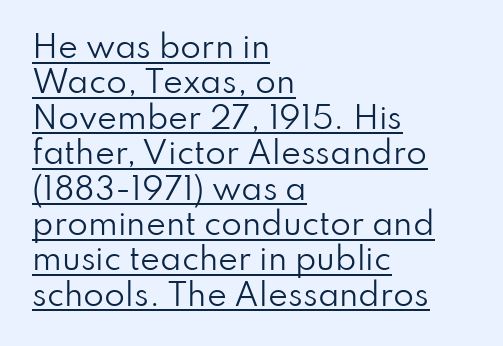
When letters stand straight like this, we call the style roman or upright. The paragraph shown leans on its left margin. No extra tracking has been applied to these lines. Compared with a typical body face, this is equally light or lighter still. A sans-serif font was chosen for this passage. Is this a fixed-width face? No — the glyphs have proportional, varying widths.
